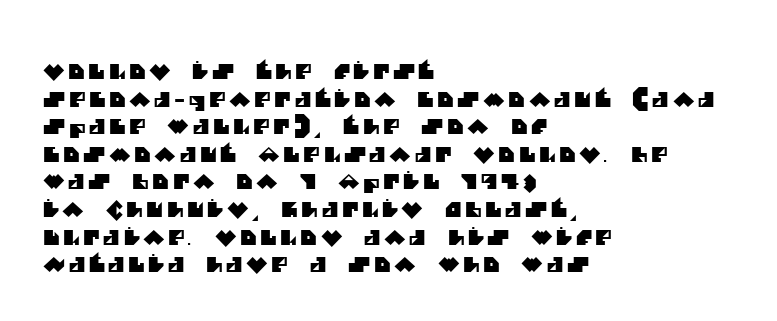
The vertical gap from one line to the next is medium. The baseline area is clear. The text block is weighted toward the left margin, trailing off unevenly rightward.
